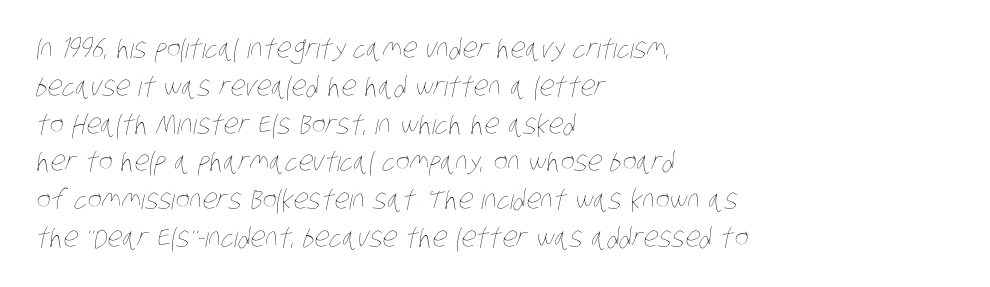
{"bold": "no", "underline": "no", "align": "left", "line_spacing": "normal", "line_spacing_ratio": 1.4, "letter_spacing": "normal", "letter_spacing_em": 0.0, "glyph_px": 27}
